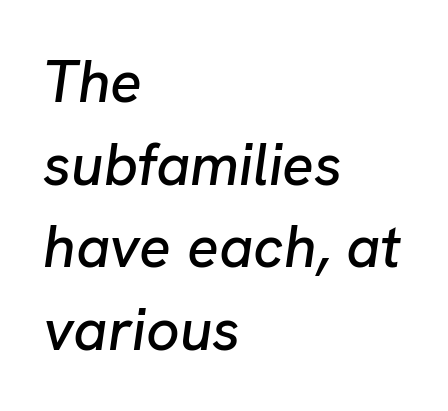
The rag falls on the right side of this text block. Lines of text with bare space underneath. These lines were composed using italics. Each letter keeps its own natural width here, so spacing adapts to shape. This sample uses plain, unmodified letter spacing. Line spacing here is normal.
